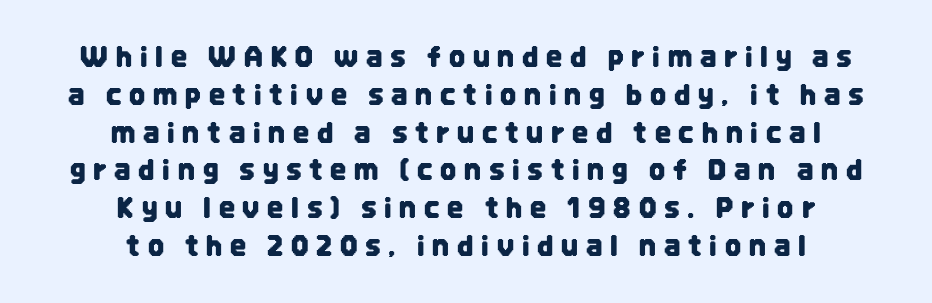
The image shows 28 px condensed sans-serif type, upright; set centered, normal line spacing (1.35x), unusually wide letter spacing (+0.28 em), not underlined; low stroke contrast and a large x-height.
